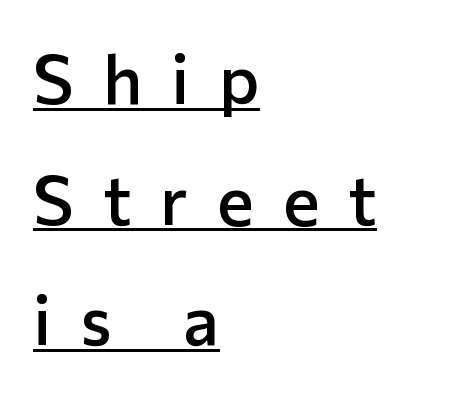
Q: Is the text bold? A: Semi-bold.
Q: Is the text italic (slanted)? A: No, it is upright.
Q: Is the typeface a serif or a sans-serif typeface? A: Sans-serif.
Q: Is the text underlined? A: Yes.
Q: How is the paragraph aligned? A: Left-aligned.
Q: Is the spacing between letters normal or unusually wide? A: Unusually wide.
Q: Width (condensed, normal, or wide)? A: Normal.
Q: Stroke contrast? A: Low.
Q: x-height? A: Medium.
Q: Monospaced? A: No.
